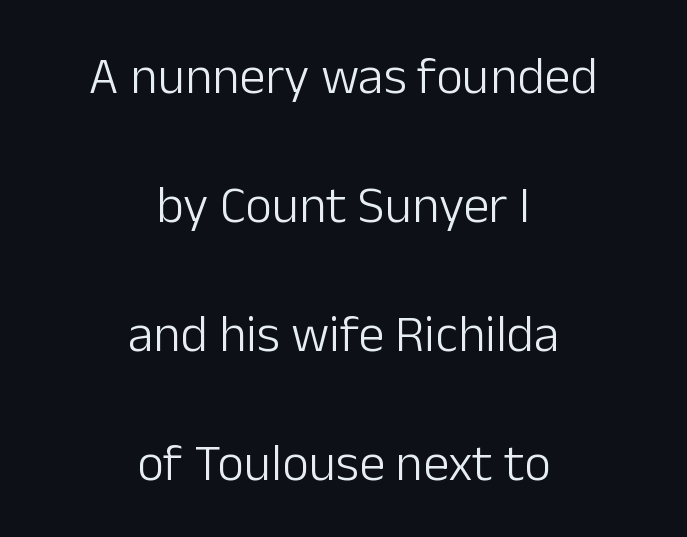
Q: Is the text bold? A: No.
Q: Is the text italic (slanted)? A: No, it is upright.
Q: Is the typeface a serif or a sans-serif typeface? A: Sans-serif.
Q: Is the text underlined? A: No.
Q: How is the paragraph aligned? A: Centered.
Q: Is the spacing between letters normal or unusually wide? A: Normal.
Q: Is the spacing between lines tight, normal or loose? A: Loose.
Q: Width (condensed, normal, or wide)? A: Normal.
Q: Stroke contrast? A: Low.
Q: x-height? A: Medium.
Q: Monospaced? A: No.
